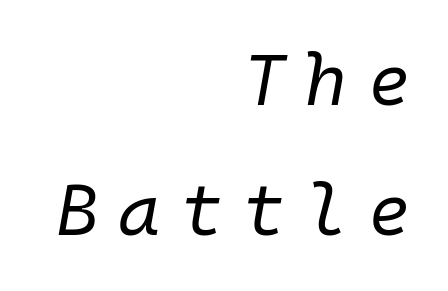
The image shows 72 px regular-weight type, italic (leaning right), monospaced; set right-aligned, line spacing 1.81x, unusually wide letter spacing (+0.28 em), not underlined; low stroke contrast and a medium x-height.
